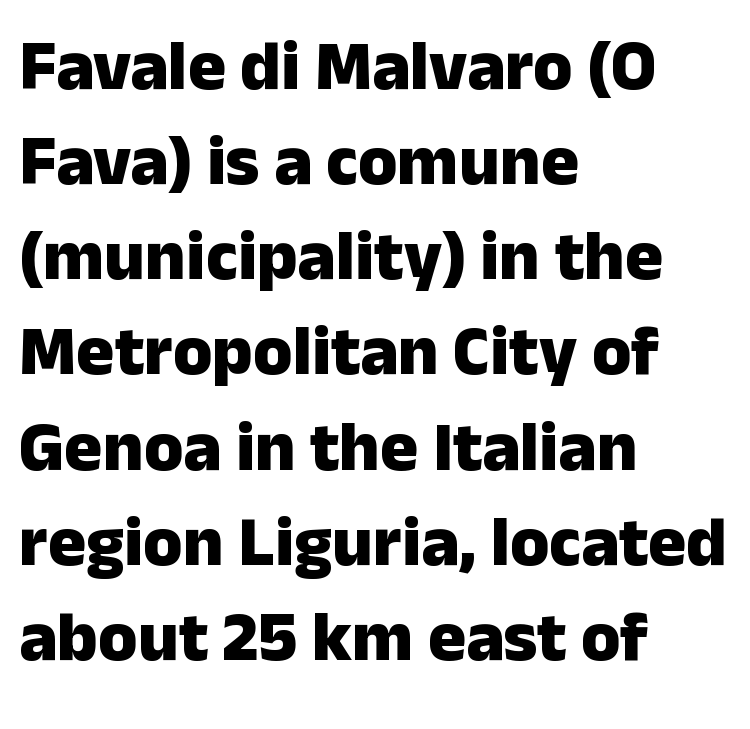
Q: Is the text bold? A: Yes.
Q: Is the text italic (slanted)? A: No, it is upright.
Q: Is the typeface a serif or a sans-serif typeface? A: Sans-serif.
Q: Is the text underlined? A: No.
Q: How is the paragraph aligned? A: Left-aligned.
Q: Is the spacing between letters normal or unusually wide? A: Normal.
Q: Is the spacing between lines tight, normal or loose? A: Normal.
Q: Width (condensed, normal, or wide)? A: Normal.
Q: Stroke contrast? A: Low.
Q: x-height? A: Medium.
Q: Monospaced? A: No.
